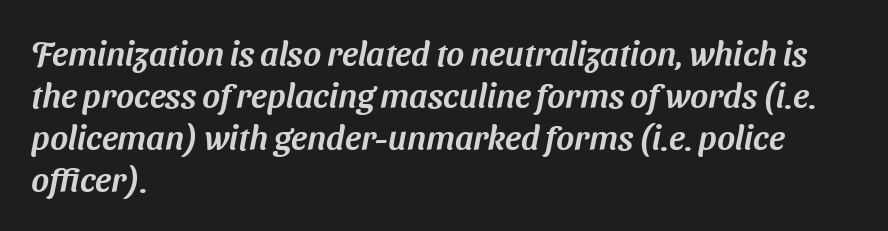
{"serif": "no", "width": "normal", "stroke_contrast": "medium", "x_height": "medium", "monospaced": "no", "underline": "no", "align": "left", "line_spacing_ratio": 1.24, "letter_spacing": "normal", "letter_spacing_em": 0.0, "glyph_px": 34}
